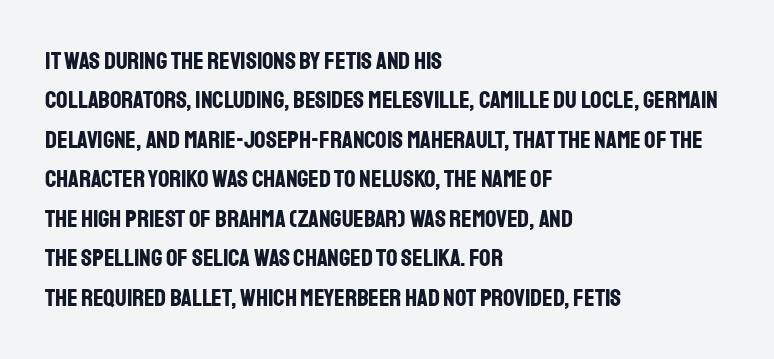
Evenly set lines give the paragraph a standard silhouette. Glance below the letters and you will spot only blank space. Typeset ragged right — the left edge is the straight one. This sample uses plain, unmodified letter spacing. Style check: upright. I'd describe the lettering as bold — thick and assertive.
